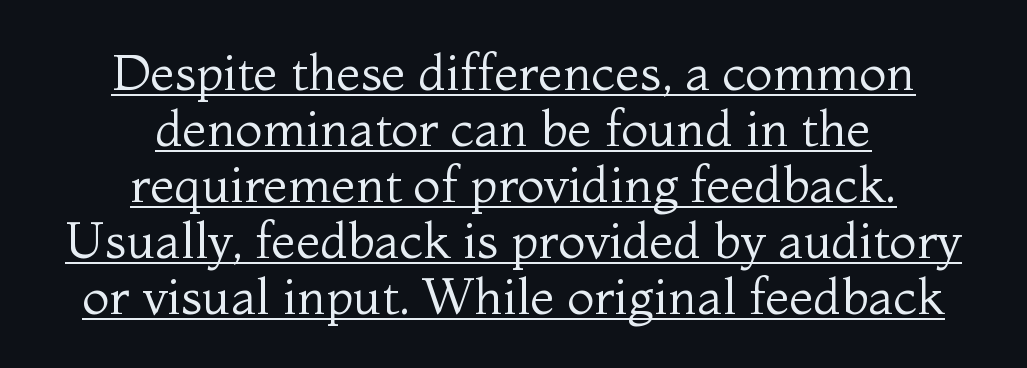
Spacing verdict: proportional, widths tailored to each character. Ordinary non-slanted type is in use. Is this a sans? No — the strokes have serifs. Caption: standard tracking, unaltered. This reads as an unemphasized weight, regular at the heaviest.
